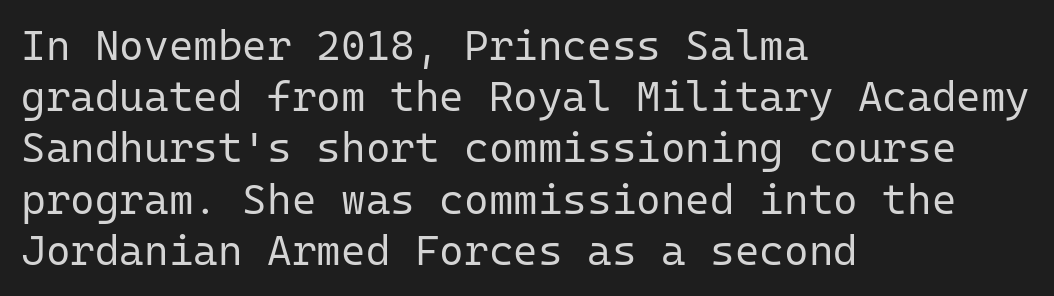
The image shows 42 px regular-weight sans-serif type, upright, monospaced; set left-aligned, line spacing 1.22x, normal letter spacing, not underlined; low stroke contrast and a medium x-height.
